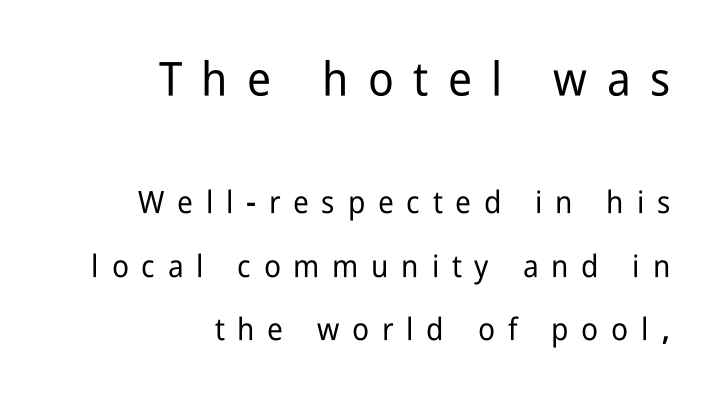
The image shows 47 px condensed sans-serif type, upright; set right-aligned, loose line spacing (2.04x), unusually wide letter spacing (+0.41 em), not underlined; the first (top) block is 1.52x larger; low stroke contrast and a medium x-height.
